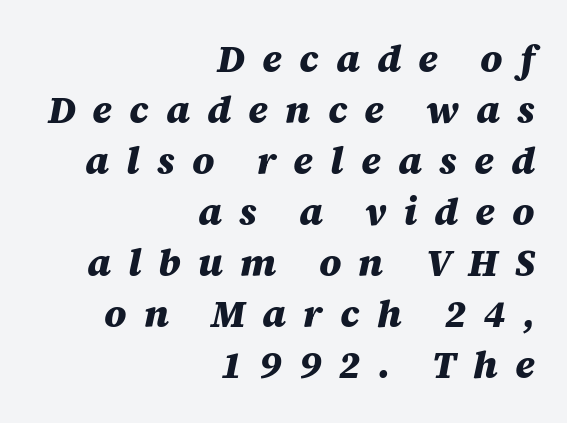
The image shows 38 px heavy type, italic (leaning right); set right-aligned, normal line spacing (1.34x), unusually wide letter spacing (+0.45 em), not underlined; medium stroke contrast and a large x-height.
